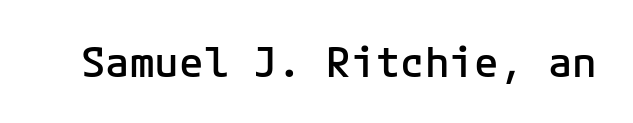
The face used here is monospaced, like something from a code editor. If you drew a line through each stem, it would be perfectly vertical. What weight is shown? A semibold, between regular and bold. A typesetter would label this face a sans.
